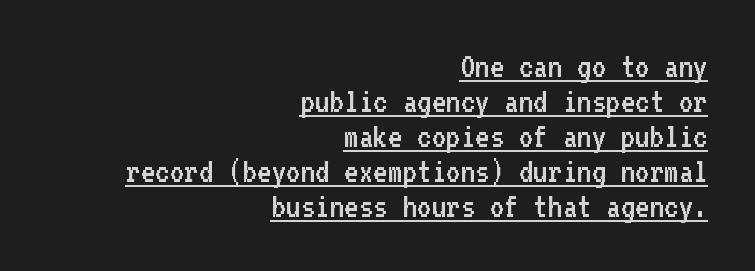
A quiet, ordinary-to-light weight characterises the typeface. Looks like terminal output: every glyph gets an equal slot. This rendering employs a face without finishing strokes, i.e., a sans-serif. Successive baselines arrive quickly, one right under another. Characters remain perfectly vertical along every line. The text block is weighted toward the right margin, trailing off unevenly leftward.
